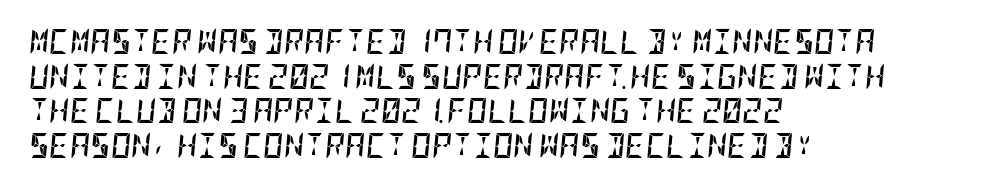
Q: Is the text bold? A: Yes.
Q: Is the text italic (slanted)? A: Yes, it leans right by about 5 degrees.
Q: Is the text underlined? A: No.
Q: How is the paragraph aligned? A: Left-aligned.
Q: Is the spacing between letters normal or unusually wide? A: Normal.
Q: Is the spacing between lines tight, normal or loose? A: Normal.
